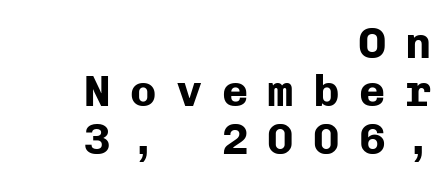
{"serif": "no", "italic": "no", "bold": "yes", "weight": "bold", "width": "normal", "stroke_contrast": "low", "x_height": "medium", "monospaced": "yes", "underline": "no", "align": "right", "line_spacing": "tight", "line_spacing_ratio": 1.09, "letter_spacing": "wide", "letter_spacing_em": 0.44, "glyph_px": 44}
